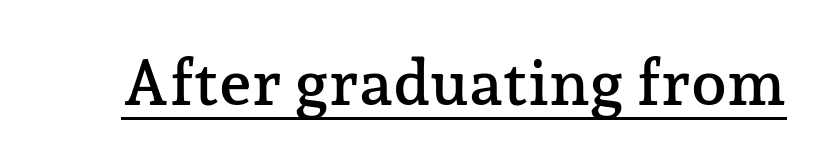
{"serif": "yes", "italic": "no", "width": "normal", "stroke_contrast": "low", "x_height": "medium", "monospaced": "no", "underline": "yes", "letter_spacing": "normal", "letter_spacing_em": 0.0, "glyph_px": 64}
